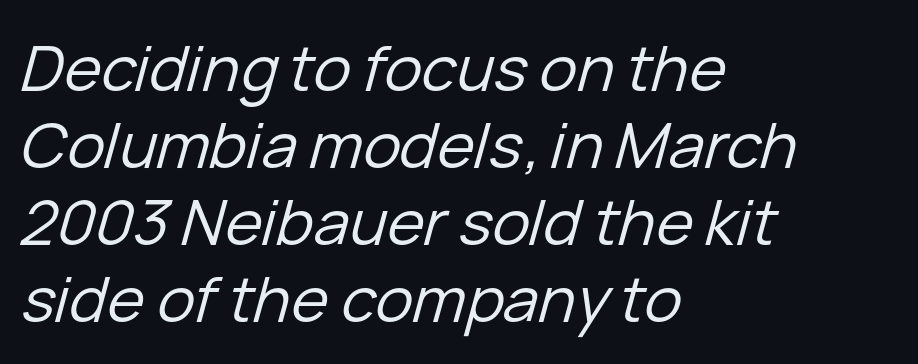
{"italic": "yes", "lean": "right", "slant_degrees": 15, "bold": "no", "weight": "regular", "width": "normal", "stroke_contrast": "low", "x_height": "medium", "monospaced": "no", "underline": "no", "align": "left", "line_spacing_ratio": 1.22, "letter_spacing": "normal", "letter_spacing_em": 0.0, "glyph_px": 63}
